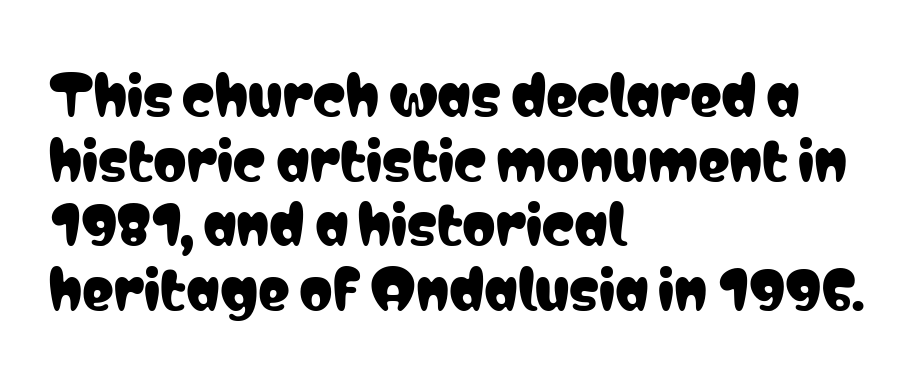
{"serif": "no", "italic": "no", "width": "condensed", "stroke_contrast": "low", "x_height": "medium", "monospaced": "no", "underline": "no", "align": "left", "line_spacing_ratio": 1.22, "letter_spacing": "normal", "letter_spacing_em": 0.0, "glyph_px": 53}
